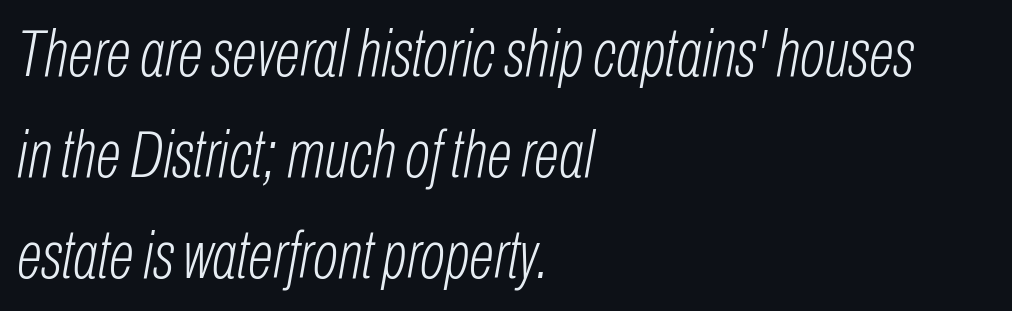
The image shows 67 px light, condensed type, italic (leaning right); set left-aligned, normal line spacing (1.51x), normal letter spacing, not underlined; low stroke contrast and a medium x-height.
